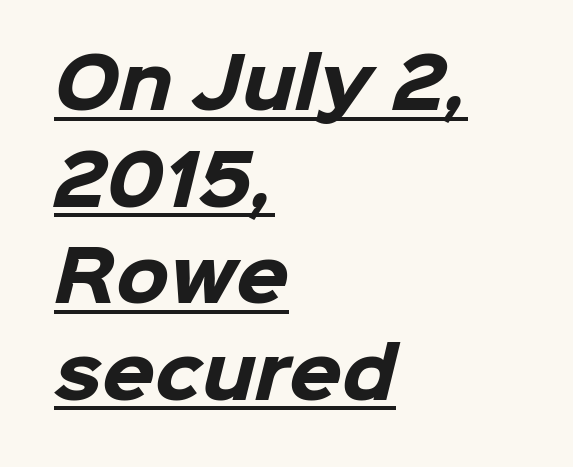
Q: Is the text bold? A: Yes.
Q: Is the typeface a serif or a sans-serif typeface? A: Sans-serif.
Q: Is the text underlined? A: Yes.
Q: How is the paragraph aligned? A: Left-aligned.
Q: Is the spacing between letters normal or unusually wide? A: Normal.
Q: Is the spacing between lines tight, normal or loose? A: Normal.
Q: Width (condensed, normal, or wide)? A: Normal.
Q: Stroke contrast? A: Low.
Q: x-height? A: Medium.
Q: Monospaced? A: No.
